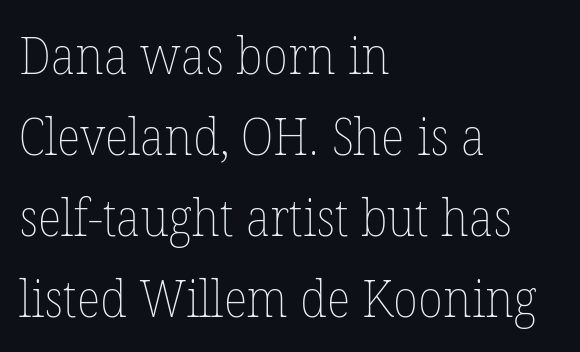
Is this a fixed-width face? No — the glyphs have proportional, varying widths. Spacing between characters is what you'd get straight out of the box. A light-to-regular cut is what we see here. The compositor pushed each line to the left boundary.
